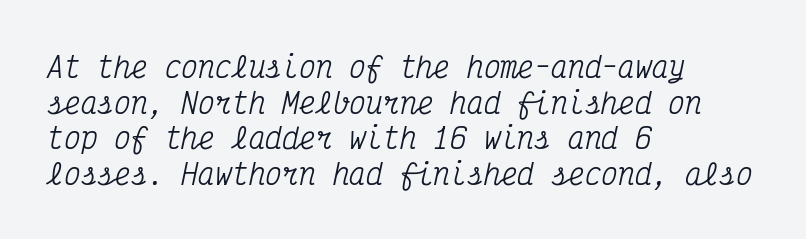
Whoever set this chose a conventional vertical rhythm. Notice how the passage keeps a crisp vertical edge on the left only. No word sits above an underline. Small tapered or slab feet sit at the stroke ends, so this counts as serif.
